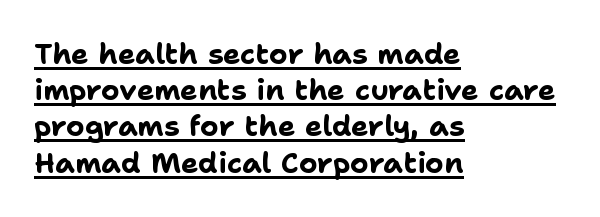
The image shows 29 px bold sans-serif type, upright; set left-aligned, normal line spacing (1.25x), normal letter spacing, underlined; low stroke contrast and a medium x-height.
